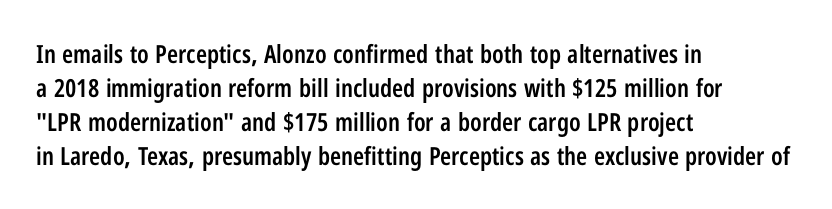
Q: Is the text bold? A: Semi-bold.
Q: Is the text italic (slanted)? A: No, it is upright.
Q: Is the text underlined? A: No.
Q: How is the paragraph aligned? A: Left-aligned.
Q: Is the spacing between letters normal or unusually wide? A: Normal.
Q: Is the spacing between lines tight, normal or loose? A: Normal.
